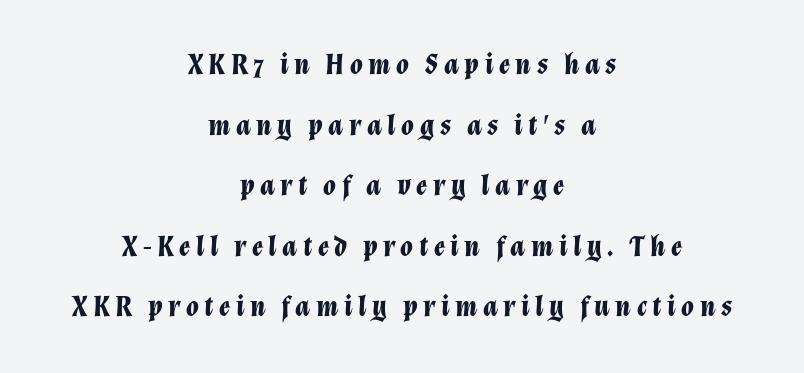
The image shows 29 px bold type, italic (leaning right); set centered, loose line spacing (2.09x), not underlined; low stroke contrast and a medium x-height.
